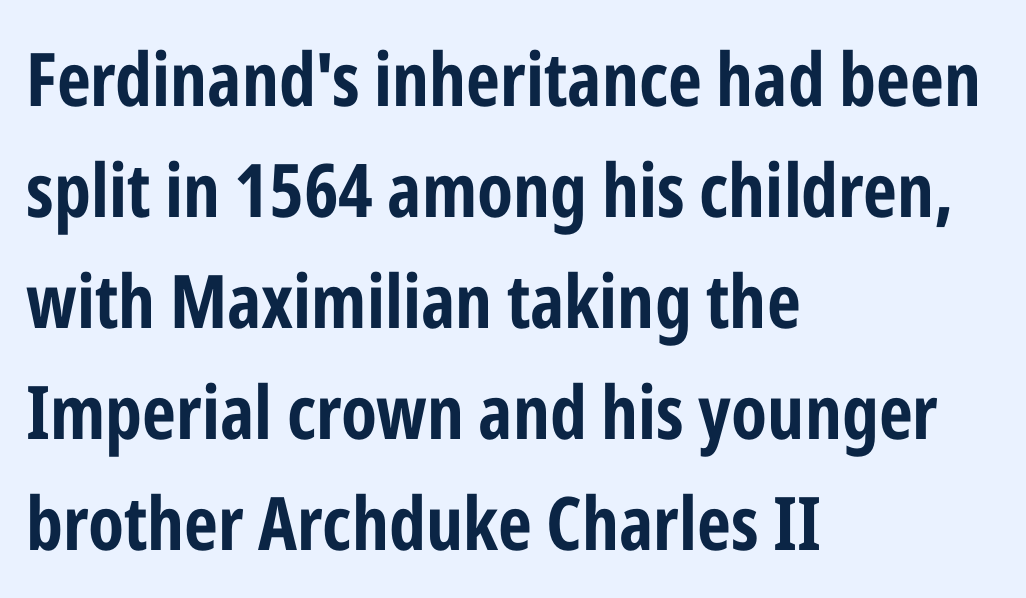
The strokes are fattened all the way to bold. Nope, no serifs anywhere on these letters. Varying glyph widths throughout — classic text-font behaviour. No italicization has been applied; the sample stays upright. The paragraph has a hard left edge and a soft right edge. How are the letters spaced? Ordinarily, with no added tracking.
